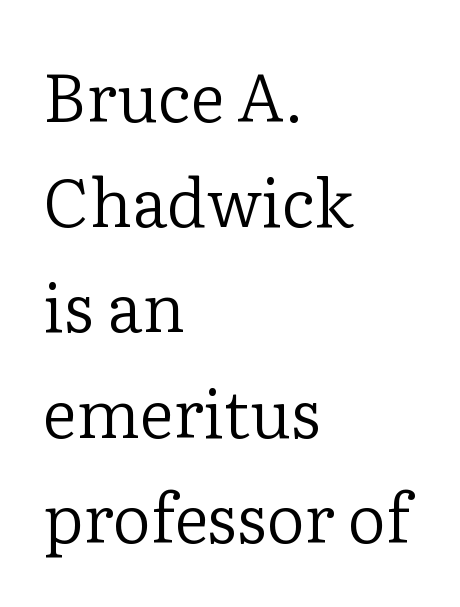
Q: Is the text bold? A: No.
Q: Is the text italic (slanted)? A: No, it is upright.
Q: Is the typeface a serif or a sans-serif typeface? A: Serif.
Q: Is the text underlined? A: No.
Q: How is the paragraph aligned? A: Left-aligned.
Q: Is the spacing between letters normal or unusually wide? A: Normal.
Q: Is the spacing between lines tight, normal or loose? A: Normal.
Q: Width (condensed, normal, or wide)? A: Normal.
Q: Stroke contrast? A: Low.
Q: x-height? A: Medium.
Q: Monospaced? A: No.
